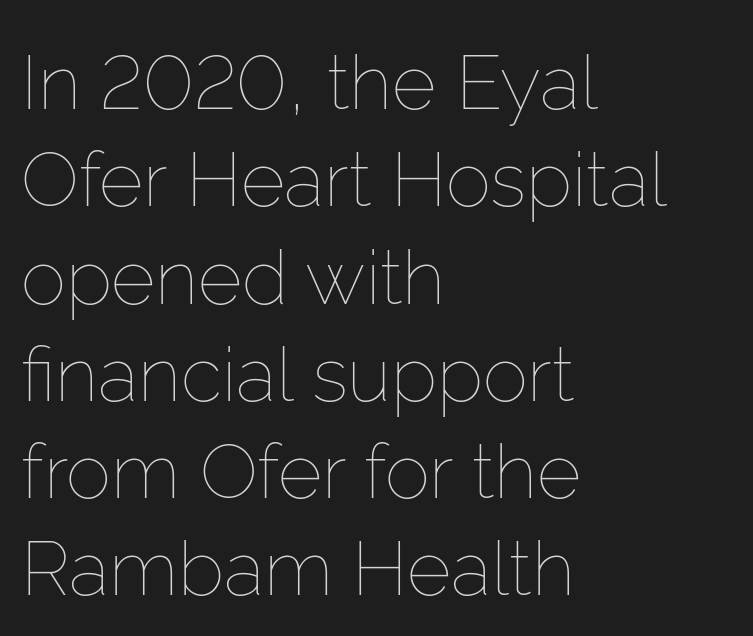
{"italic": "no", "bold": "no", "weight": "thin", "width": "normal", "stroke_contrast": "low", "x_height": "medium", "monospaced": "no", "underline": "no", "align": "left", "line_spacing": "normal", "line_spacing_ratio": 1.28, "letter_spacing": "normal", "letter_spacing_em": 0.0, "glyph_px": 76}
